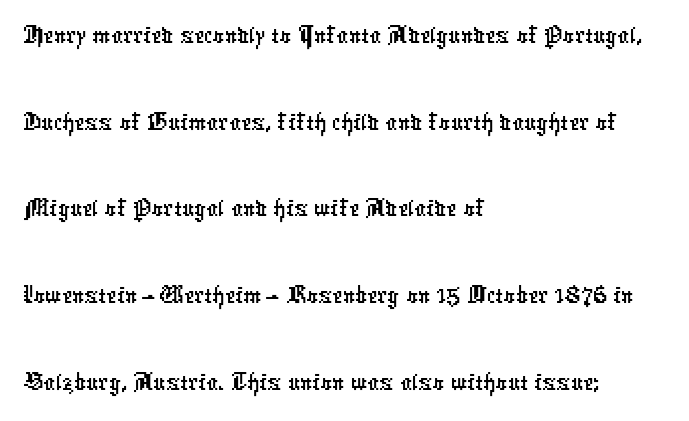
Q: Is the typeface a serif or a sans-serif typeface? A: Sans-serif.
Q: Is the text underlined? A: No.
Q: How is the paragraph aligned? A: Left-aligned.
Q: Is the spacing between letters normal or unusually wide? A: Normal.
Q: Is the spacing between lines tight, normal or loose? A: Normal.
Q: Width (condensed, normal, or wide)? A: Condensed.
Q: Stroke contrast? A: Low.
Q: x-height? A: Medium.
Q: Monospaced? A: No.
